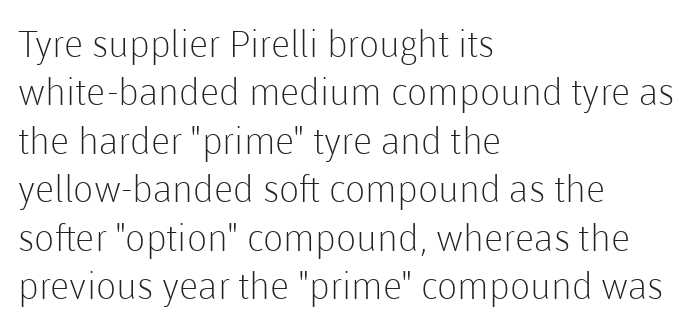
This is the regular roman posture of the typeface. Counters stay open thanks to moderate or lighter strokes. Anything drawn beneath the words? Only blank space. One-word summary of the alignment: left.
